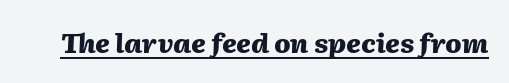
Q: Is the text bold? A: Yes.
Q: Is the text italic (slanted)? A: Yes, it leans right by about 2 degrees.
Q: Is the text underlined? A: Yes.
Q: Is the spacing between letters normal or unusually wide? A: Normal.
